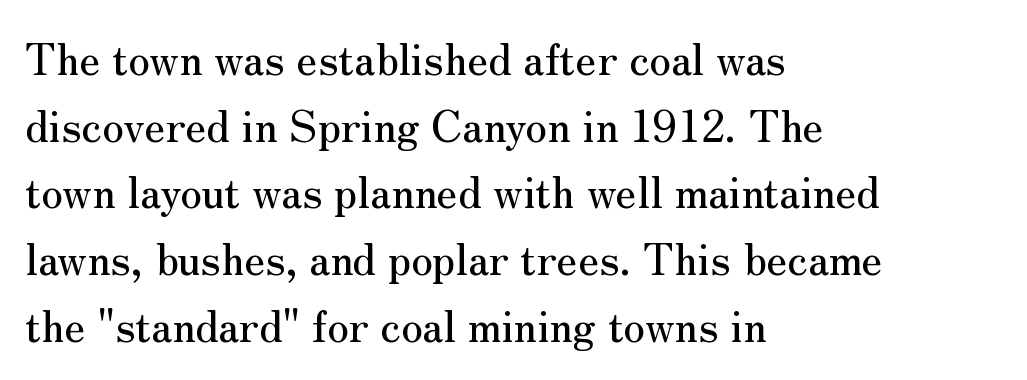
Q: Is the text italic (slanted)? A: No, it is upright.
Q: Is the typeface a serif or a sans-serif typeface? A: Serif.
Q: Is the text underlined? A: No.
Q: How is the paragraph aligned? A: Left-aligned.
Q: Is the spacing between letters normal or unusually wide? A: Normal.
Q: Is the spacing between lines tight, normal or loose? A: Normal.
Q: Width (condensed, normal, or wide)? A: Normal.
Q: Stroke contrast? A: Medium.
Q: x-height? A: Small.
Q: Monospaced? A: No.
